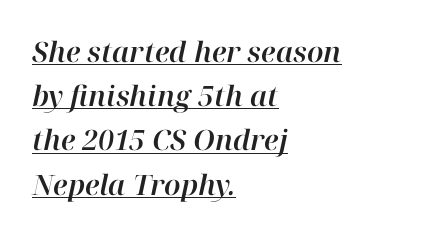
The lettering tilts uniformly, giving the passage an italic look. Here the designer chose a conventional face with non-uniform glyph widths. The type is set solid horizontally, with unmodified tracking. A classic flush-left, rag-right setting is used for this passage. The designer left line spacing at the default. Compared with undecorated copy, this sample adds a rule below the words.
